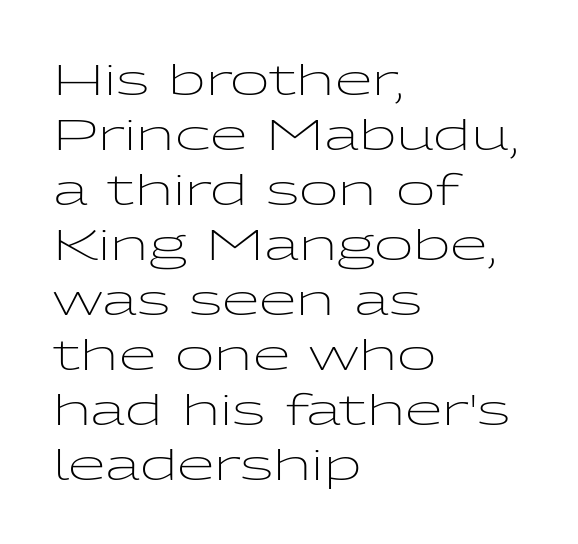
A quiet, ordinary-to-light weight characterises the typeface. The typography opts for an upright posture over an oblique one. The designer left line spacing at the default. Leftover space on each line is placed entirely after the last word.
